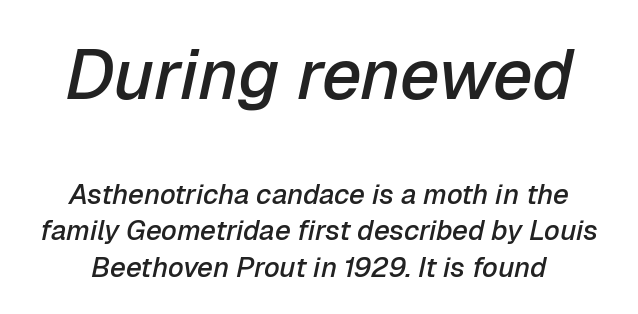
Q: Is the text bold? A: Semi-bold.
Q: Is the text italic (slanted)? A: Yes, it leans right by about 12 degrees.
Q: Is the text underlined? A: No.
Q: Is the spacing between letters normal or unusually wide? A: Normal.
Q: Is the spacing between lines tight, normal or loose? A: Normal.
Q: Which block of text is set in a larger size, the first (top) or the second (bottom)? A: The first (top) one.
Q: Width (condensed, normal, or wide)? A: Normal.
Q: Stroke contrast? A: Low.
Q: x-height? A: Medium.
Q: Monospaced? A: No.
